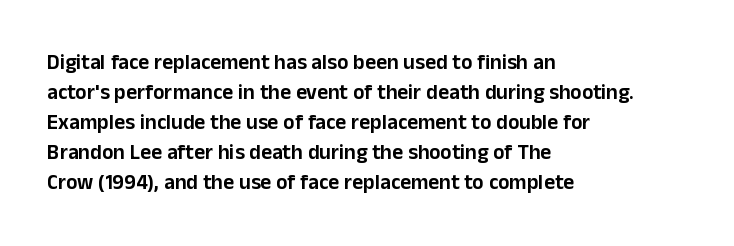
The gaps between neighbouring characters are ordinary and unremarkable. This rendering uses left alignment, leaving the right contour irregular. Horizontal bands of white between lines are of average thickness. The strip under each line holds only bare page. It's the straight-up-and-down kind of type.
